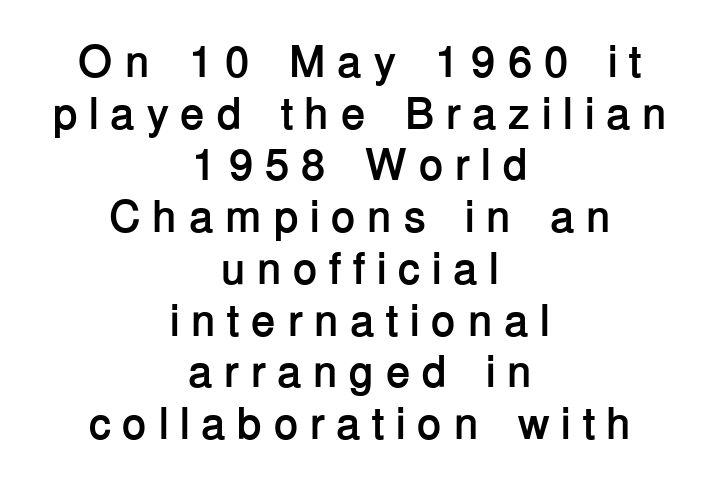
Layout note: lines centered. Thick stems and heavy bowls — unmistakably bold. Italic? Not at all — the glyphs are vertical. Here the glyphs are tracked loosely, breaking word shapes into spaced letters. If you measured baseline to baseline, you'd find a short distance.
